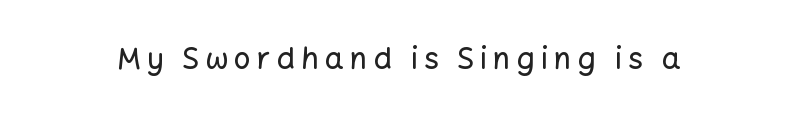
Spacing verdict: proportional, widths tailored to each character. Only glyphs here, with clear space below each row. Notice how the stems are strictly vertical — no italics here. Regarding serifs, this sample does without them. Honestly, the letter spacing is so wide it's the main thing you notice.
